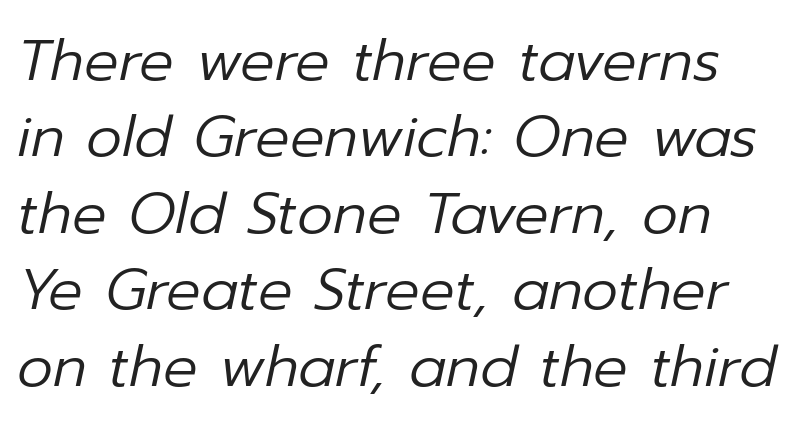
Nobody touched the tracking dial on this one. The rendering uses natural spacing where letterforms have individual widths. Students, observe: this is what conventionally led text looks like. The letters are slanted; this is an italic face. Stem width sits at or under what a default text font uses. Descenders are the only things crossing below the line.
